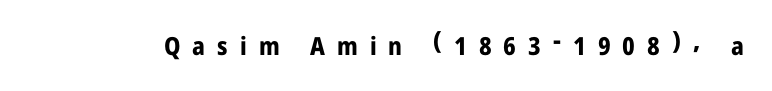
The image shows 25 px bold type, upright; set unusually wide letter spacing (+0.48 em), not underlined.
